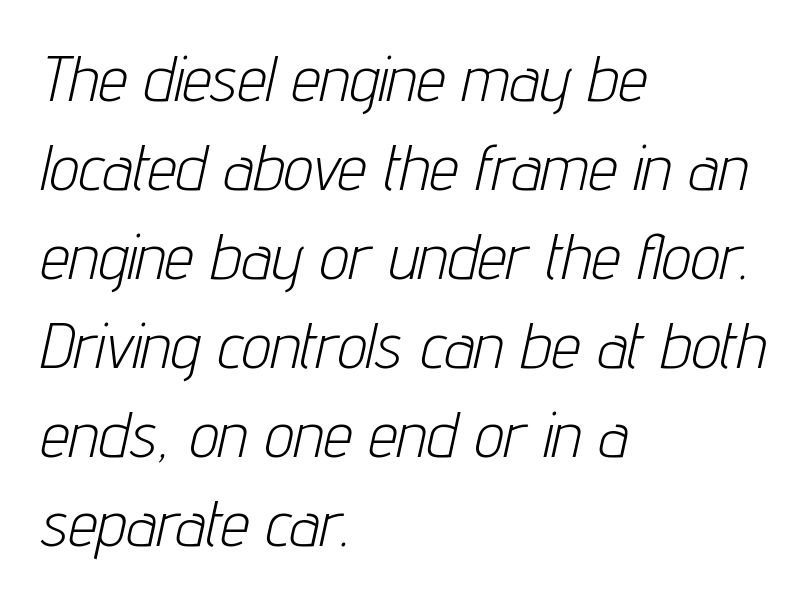
The space between consecutive lines is moderate. The letters advance in unequal steps, a hallmark of proportional type. The space directly below the letters is spotless. Typeset ragged right — the left edge is the straight one. The rendering keeps characters at their native spacing.
